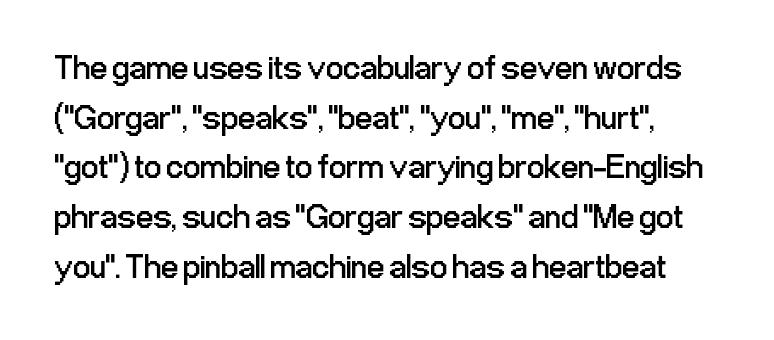
Q: Is the text bold? A: No.
Q: Is the text italic (slanted)? A: No, it is upright.
Q: Is the typeface a serif or a sans-serif typeface? A: Sans-serif.
Q: Is the text underlined? A: No.
Q: Is the spacing between letters normal or unusually wide? A: Normal.
Q: Is the spacing between lines tight, normal or loose? A: Normal.
Q: Width (condensed, normal, or wide)? A: Condensed.
Q: Stroke contrast? A: Low.
Q: x-height? A: Medium.
Q: Monospaced? A: No.
